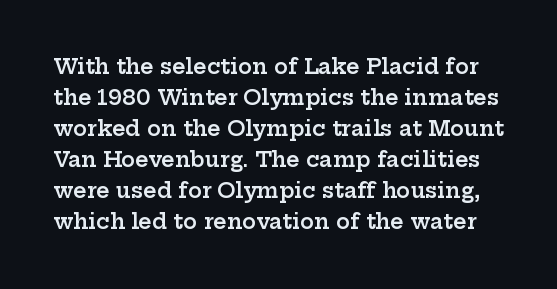
A typesetter would mark this as roman, not italic. The rendering uses a moderate line-height, typical for paragraphs. The gaps between neighbouring characters are ordinary and unremarkable. Stems and bowls a touch heavier than normal — semibold. Clear beneath every line of the passage.
